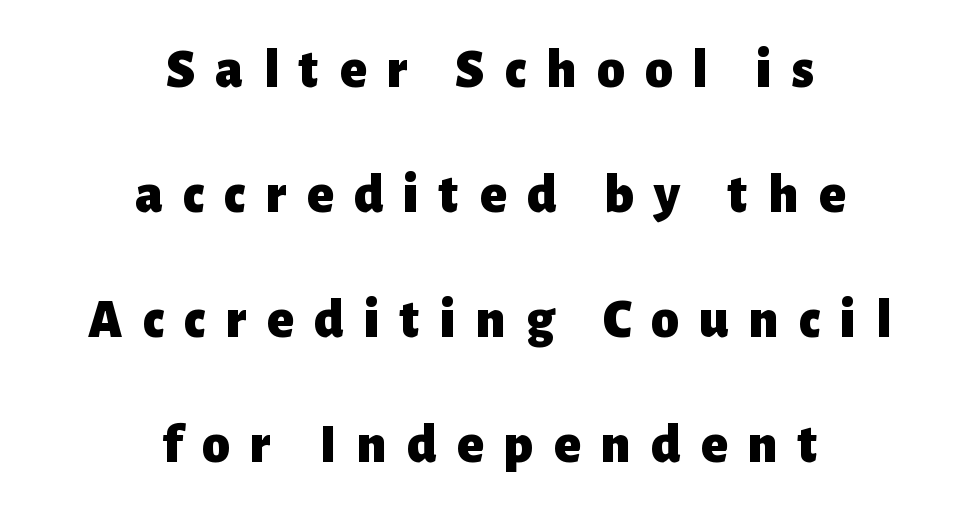
The image shows 55 px heavy sans-serif type, upright; set centered, loose line spacing (2.27x), unusually wide letter spacing (+0.37 em), not underlined; low stroke contrast and a medium x-height.
